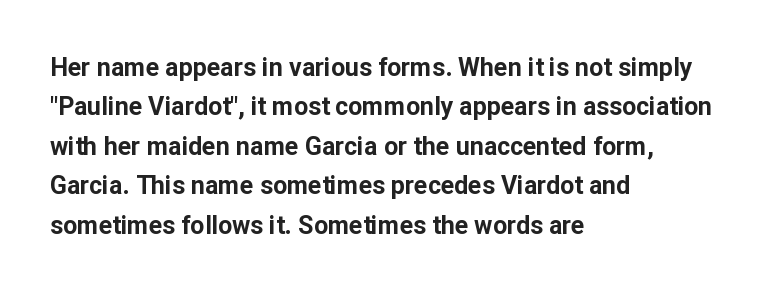
Q: Is the text bold? A: Yes.
Q: Is the text italic (slanted)? A: No, it is upright.
Q: Is the text underlined? A: No.
Q: How is the paragraph aligned? A: Left-aligned.
Q: Is the spacing between letters normal or unusually wide? A: Normal.
Q: Is the spacing between lines tight, normal or loose? A: Normal.
